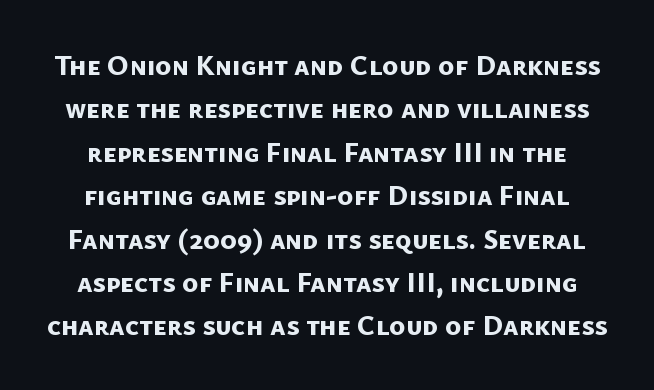
{"serif": "no", "bold": "yes", "weight": "bold", "width": "normal", "stroke_contrast": "low", "x_height": "medium", "monospaced": "no", "underline": "no", "line_spacing": "normal", "line_spacing_ratio": 1.55, "letter_spacing": "normal", "letter_spacing_em": 0.0, "glyph_px": 28}
